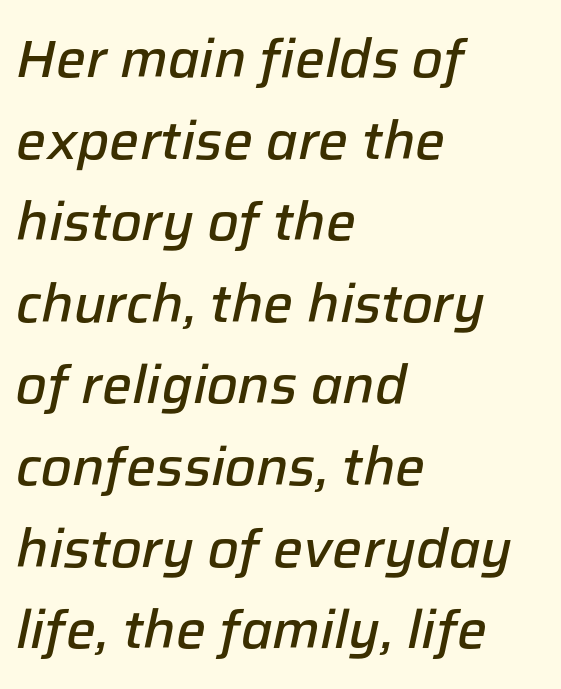
Moderately thickened strokes mark this as semibold type. Students, observe: this is what conventionally led text looks like. The specimen omits any rule beneath the text block's lines. No extra tracking has been applied to these lines. Compared with a centered layout, this one pins lines to the left instead.
